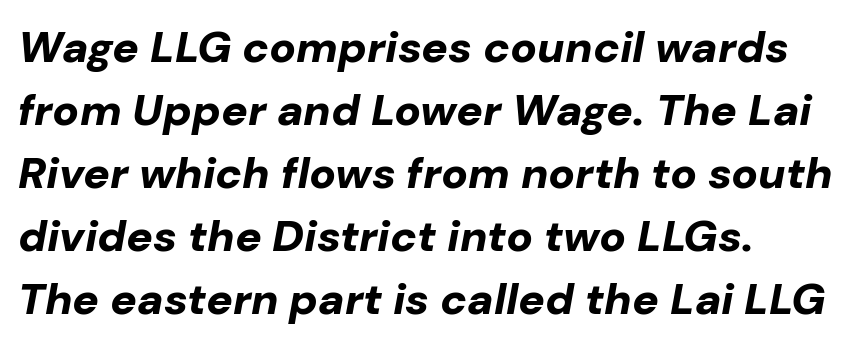
The image shows 44 px bold type, italic (leaning right); set normal line spacing (1.43x), normal letter spacing, not underlined; low stroke contrast and a medium x-height.
